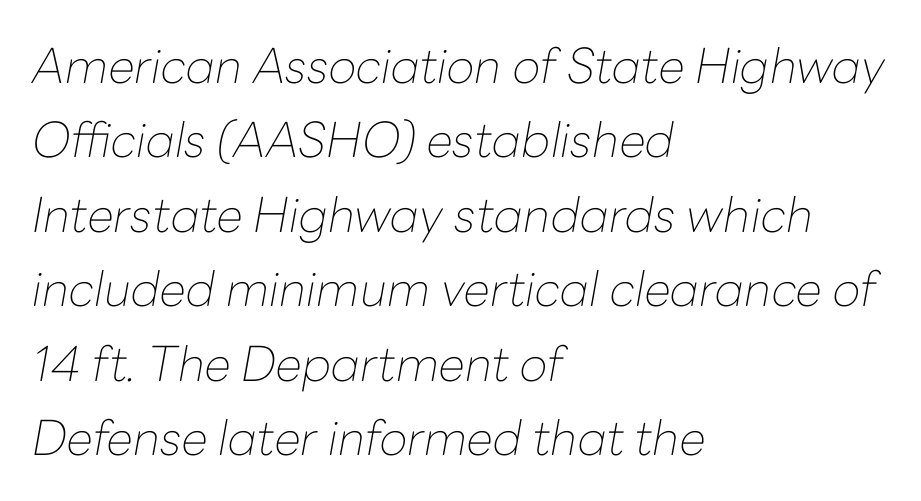
The image shows 48 px thin type, italic (leaning right); set left-aligned, normal line spacing (1.55x), normal letter spacing, not underlined; low stroke contrast and a medium x-height.
